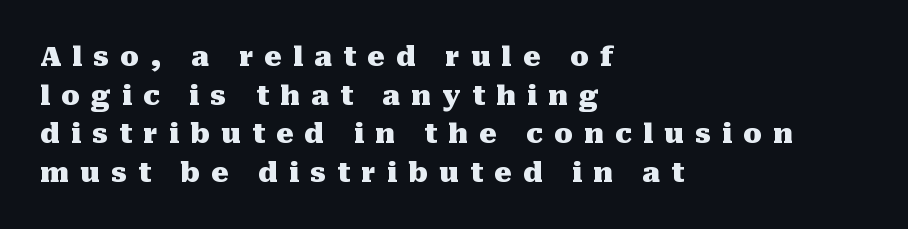
Does the copy run flush right? No — it runs flush left. Style check: upright. A dark, heavy texture on the line: the type is bold. The passage shown stacks its lines at a standard gap.
